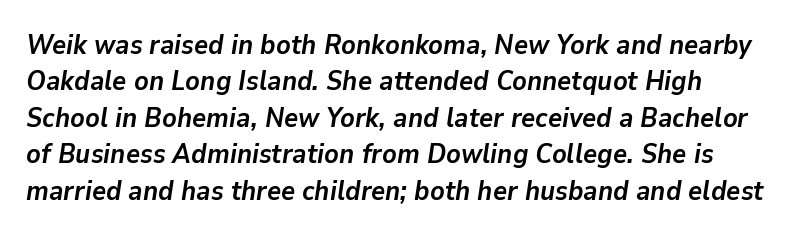
Q: Is the text bold? A: Yes.
Q: Is the text italic (slanted)? A: Yes, it leans right by about 9 degrees.
Q: Is the text underlined? A: No.
Q: Is the spacing between letters normal or unusually wide? A: Normal.
Q: Is the spacing between lines tight, normal or loose? A: Normal.
